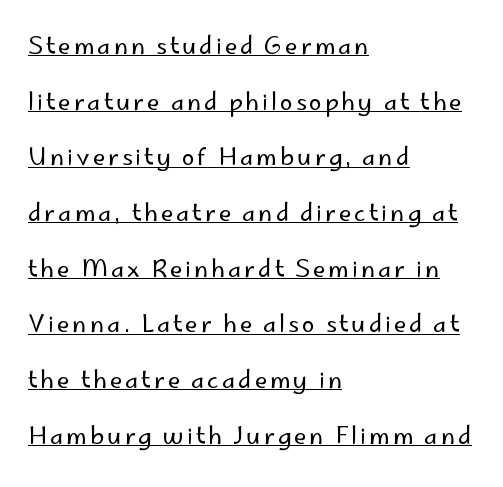
The image shows 23 px text type, upright; set left-aligned, loose line spacing (2.42x), underlined.
